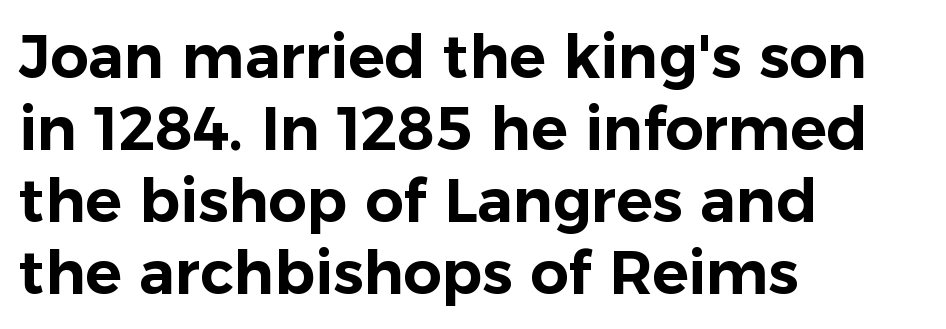
The image shows 60 px sans-serif type, upright; set left-aligned, line spacing 1.2x, normal letter spacing, not underlined; low stroke contrast and a medium x-height.
